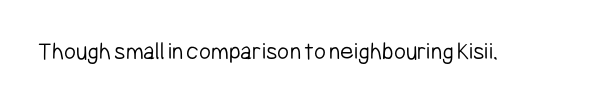
Q: Is the text bold? A: No.
Q: Is the text italic (slanted)? A: No, it is upright.
Q: Is the text underlined? A: No.
Q: Is the spacing between letters normal or unusually wide? A: Normal.
